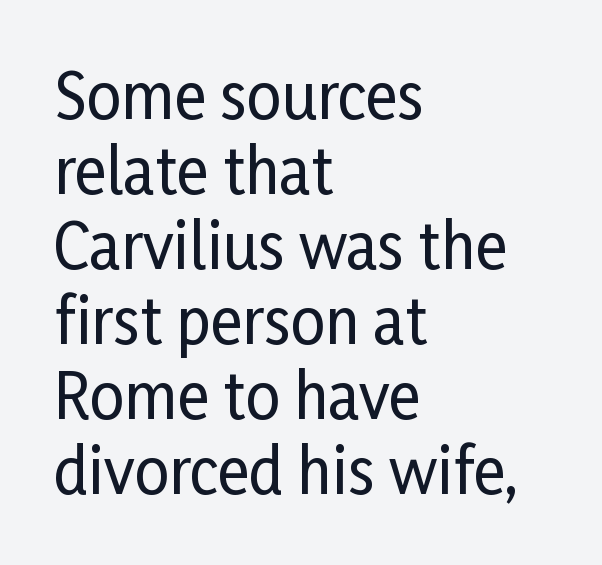
All the whitespace from short lines collects on the right. The typeface chosen for these lines omits serifs. The rendering keeps characters at their native spacing. The passage shown is not underscored anywhere.
